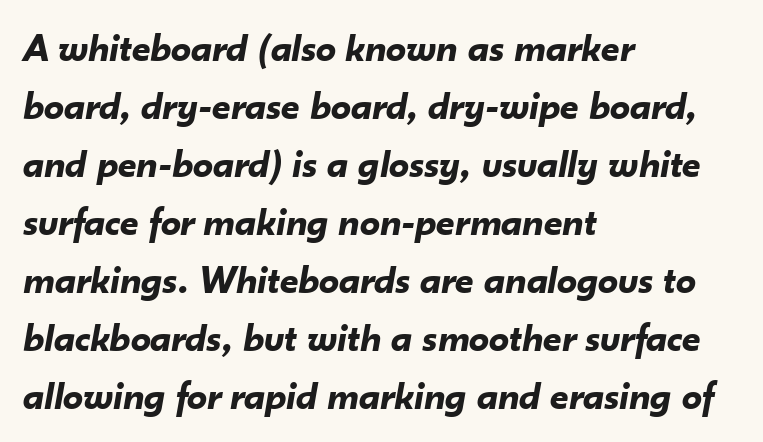
{"italic": "yes", "lean": "right", "slant_degrees": 10, "bold": "yes", "weight": "bold", "width": "normal", "stroke_contrast": "low", "x_height": "small", "monospaced": "no", "underline": "no", "align": "left", "line_spacing": "normal", "line_spacing_ratio": 1.45, "letter_spacing": "normal", "letter_spacing_em": 0.0, "glyph_px": 40}
